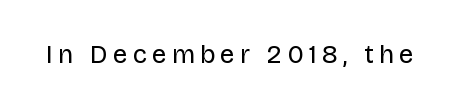
The image shows 26 px text type, upright; set unusually wide letter spacing (+0.2 em), not underlined.
